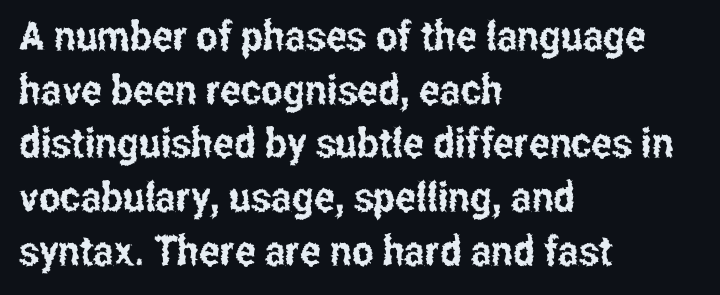
The image shows 41 px condensed sans-serif type, upright; set left-aligned, normal line spacing (1.31x), normal letter spacing, not underlined; low stroke contrast and a medium x-height.
